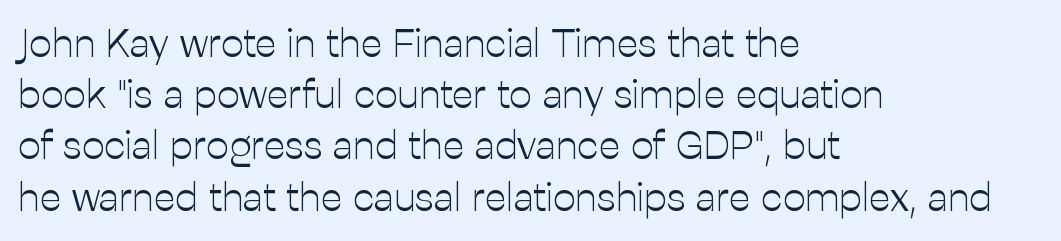
No word sits above an underline. This sample has the flowing, uneven cadence of proportional lettering. The ragged edge is on the right, which tells us the setting is flush left. The axis of the letterforms is exactly vertical. Default kerning and tracking; the words read as compact shapes. Weight: not bold — regular or lighter.
